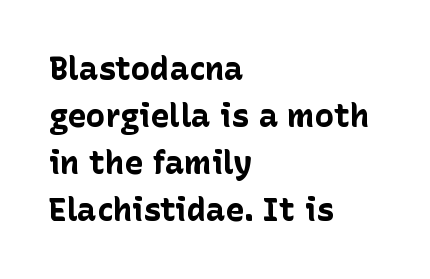
{"serif": "no", "italic": "no", "bold": "yes", "weight": "bold", "width": "normal", "stroke_contrast": "low", "x_height": "medium", "monospaced": "no", "underline": "no", "align": "left", "line_spacing": "normal", "line_spacing_ratio": 1.47, "letter_spacing": "normal", "letter_spacing_em": 0.0, "glyph_px": 32}
